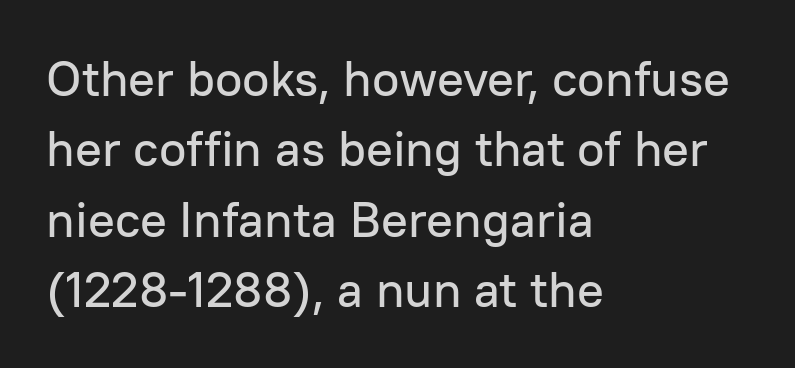
The image shows 50 px sans-serif type, upright; set left-aligned, normal line spacing (1.41x), normal letter spacing, not underlined; low stroke contrast and a medium x-height.
